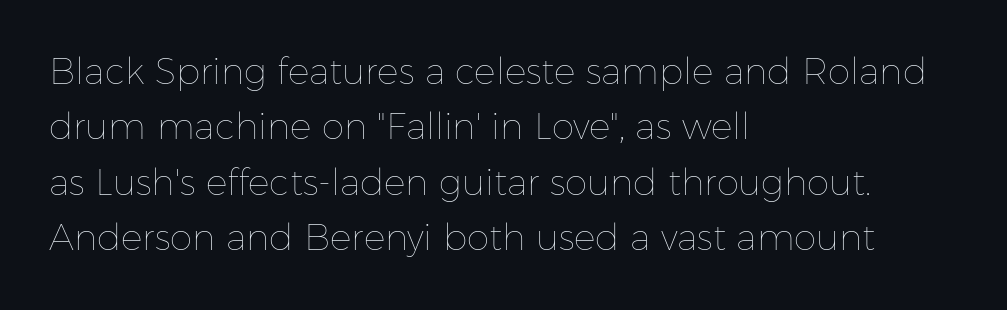
The image shows 36 px thin type, upright; set left-aligned, normal line spacing (1.54x), normal letter spacing, not underlined; low stroke contrast and a medium x-height.
